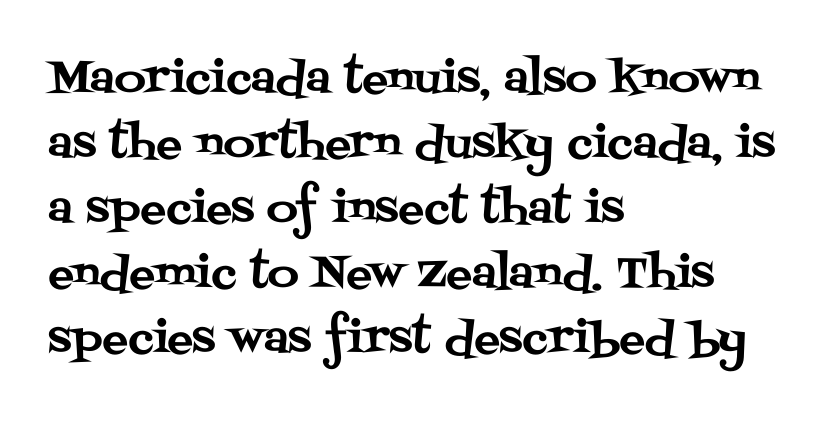
The image shows 43 px serif type, upright; set left-aligned, normal line spacing (1.51x), normal letter spacing, not underlined; medium stroke contrast and a large x-height.
